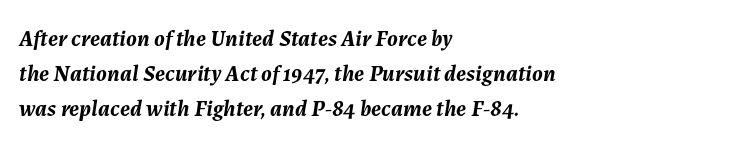
Q: Is the text bold? A: Yes.
Q: Is the text italic (slanted)? A: Yes, it leans right by about 7 degrees.
Q: Is the text underlined? A: No.
Q: How is the paragraph aligned? A: Left-aligned.
Q: Is the spacing between letters normal or unusually wide? A: Normal.
Q: Is the spacing between lines tight, normal or loose? A: Normal.
